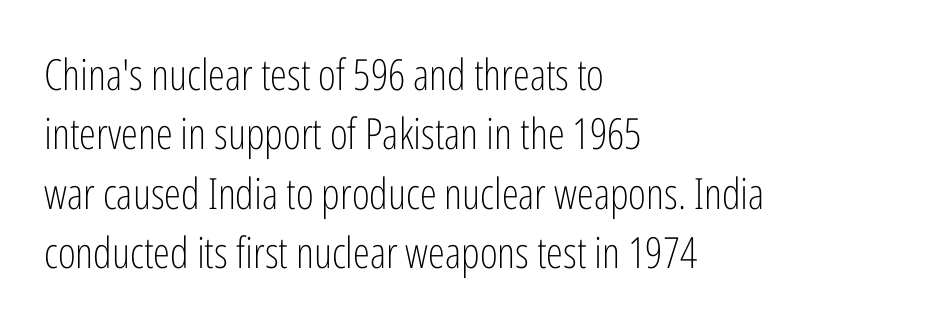
Q: Is the text bold? A: No.
Q: Is the text italic (slanted)? A: No, it is upright.
Q: Is the typeface a serif or a sans-serif typeface? A: Sans-serif.
Q: Is the text underlined? A: No.
Q: How is the paragraph aligned? A: Left-aligned.
Q: Is the spacing between letters normal or unusually wide? A: Normal.
Q: Is the spacing between lines tight, normal or loose? A: Normal.
Q: Width (condensed, normal, or wide)? A: Condensed.
Q: Stroke contrast? A: Low.
Q: x-height? A: Medium.
Q: Monospaced? A: No.
